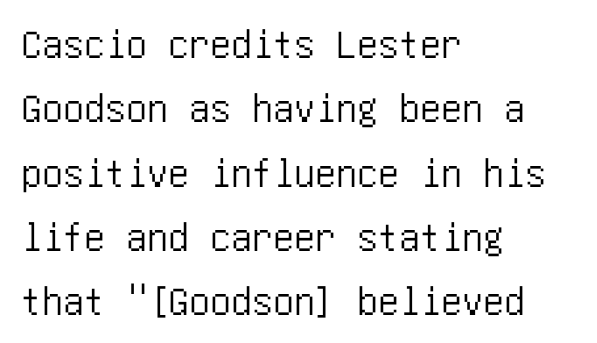
The image shows 42 px condensed sans-serif type, upright; set left-aligned, normal line spacing (1.53x), normal letter spacing, not underlined; low stroke contrast and a large x-height.
